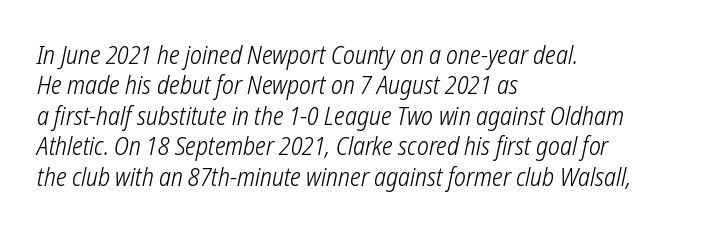
Q: Is the text bold? A: No.
Q: Is the text underlined? A: No.
Q: How is the paragraph aligned? A: Left-aligned.
Q: Is the spacing between letters normal or unusually wide? A: Normal.
